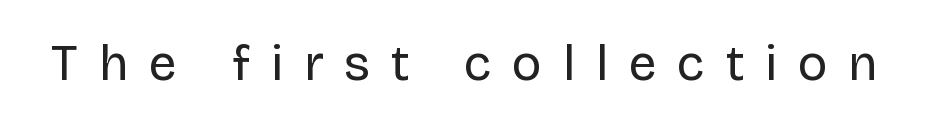
Q: Is the text bold? A: No.
Q: Is the text italic (slanted)? A: No, it is upright.
Q: Is the typeface a serif or a sans-serif typeface? A: Sans-serif.
Q: Is the text underlined? A: No.
Q: Is the spacing between letters normal or unusually wide? A: Unusually wide.
Q: Width (condensed, normal, or wide)? A: Normal.
Q: Stroke contrast? A: Low.
Q: x-height? A: Large.
Q: Monospaced? A: No.
